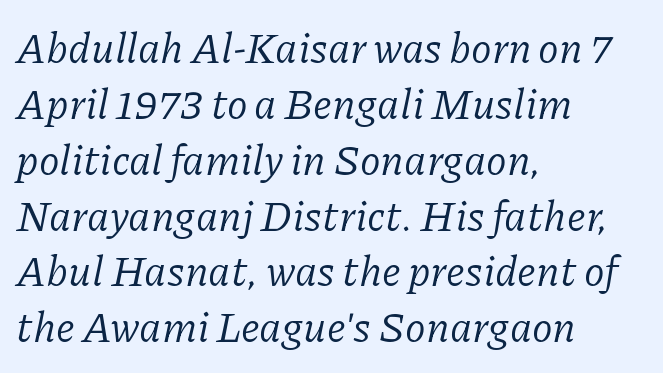
{"serif": "yes", "italic": "yes", "lean": "right", "slant_degrees": 11, "bold": "no", "weight": "regular", "width": "normal", "stroke_contrast": "low", "x_height": "medium", "monospaced": "no", "underline": "no", "align": "left", "line_spacing": "normal", "line_spacing_ratio": 1.33, "letter_spacing": "normal", "letter_spacing_em": 0.0, "glyph_px": 42}
